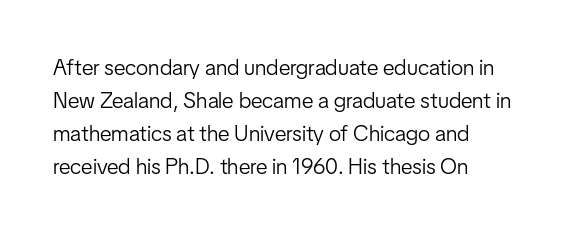
The image shows 22 px text type, upright; set left-aligned, normal line spacing (1.5x), normal letter spacing, not underlined.
